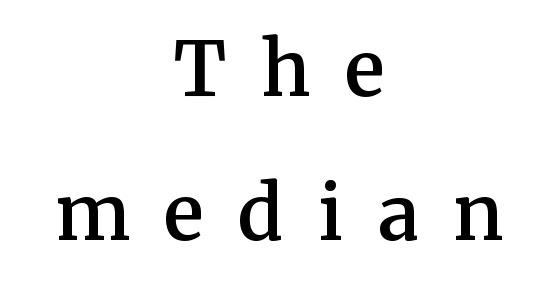
The typography opts for an upright posture over an oblique one. The passage shown is typed in a proportional face where columns would drift. Notice the wide empty band between every row — that's loose leading. Short note: letters widely spaced. This sample uses a serif face. A clean baseline with only descenders dipping below it.
